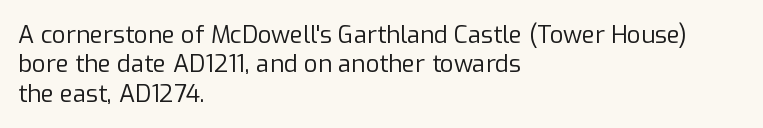
Q: Is the text bold? A: No.
Q: Is the text italic (slanted)? A: No, it is upright.
Q: Is the text underlined? A: No.
Q: How is the paragraph aligned? A: Left-aligned.
Q: Is the spacing between letters normal or unusually wide? A: Normal.
